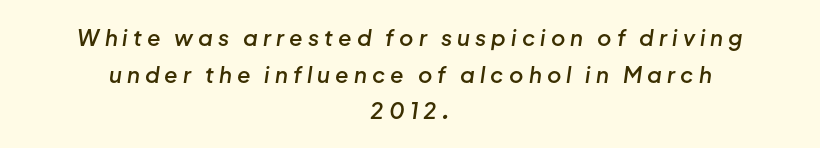
Q: Is the text bold? A: Semi-bold.
Q: Is the text italic (slanted)? A: Yes, it leans right by about 8 degrees.
Q: Is the text underlined? A: No.
Q: How is the paragraph aligned? A: Centered.
Q: Is the spacing between letters normal or unusually wide? A: Unusually wide.
Q: Is the spacing between lines tight, normal or loose? A: Normal.
